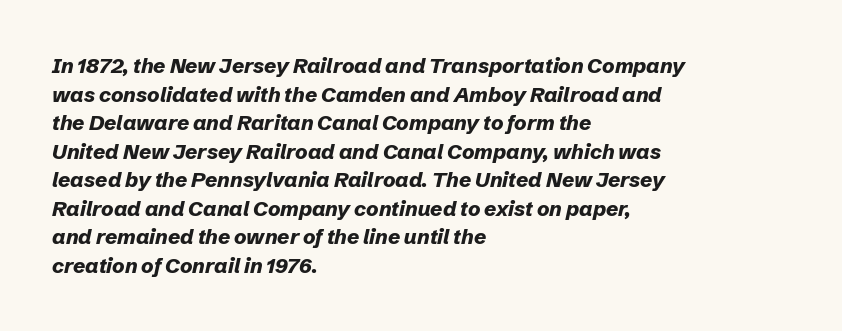
The image shows 21 px bold type, italic (leaning right); set left-aligned, normal line spacing (1.36x), normal letter spacing, not underlined.
